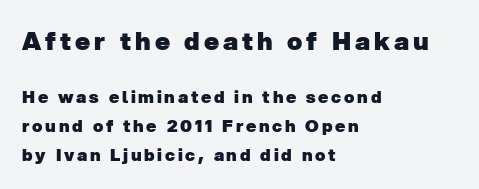
The block sitting higher on the canvas is the one with enlarged characters. Emphasis by weight is at full strength: bold. Normally led — the rows are evenly, conventionally spaced. All the whitespace from short lines collects on the right. The space beneath each line is pristine and unruled.
